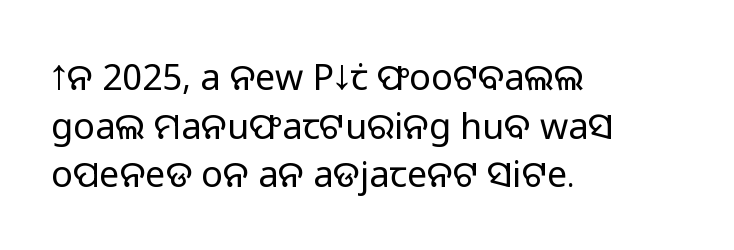
Q: Is the text bold? A: No.
Q: Is the text italic (slanted)? A: No, it is upright.
Q: Is the typeface a serif or a sans-serif typeface? A: Sans-serif.
Q: Is the text underlined? A: No.
Q: How is the paragraph aligned? A: Left-aligned.
Q: Is the spacing between letters normal or unusually wide? A: Normal.
Q: Is the spacing between lines tight, normal or loose? A: Normal.
Q: Width (condensed, normal, or wide)? A: Normal.
Q: Stroke contrast? A: Low.
Q: x-height? A: Medium.
Q: Monospaced? A: No.
